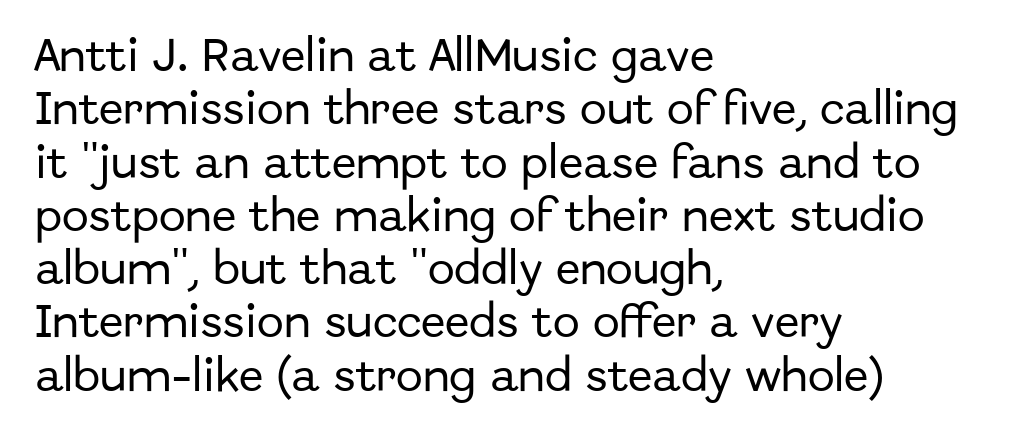
Check the space under the baseline: it is left empty. This sample uses an upright cut, with every glyph sitting square on the baseline. Interline gaps are of average width in this sample. Caption: standard tracking, unaltered. The rendering shows plain stroke endings on the letterforms — a sans-serif design.
